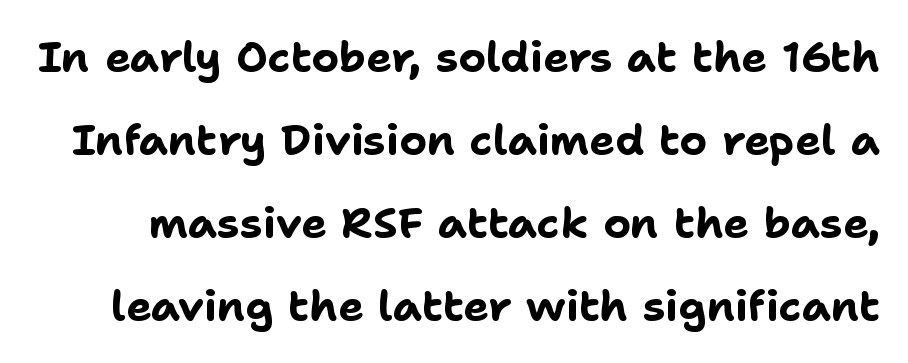
The image shows 43 px bold sans-serif type, upright; set loose line spacing (1.93x), normal letter spacing, not underlined; low stroke contrast and a medium x-height.
